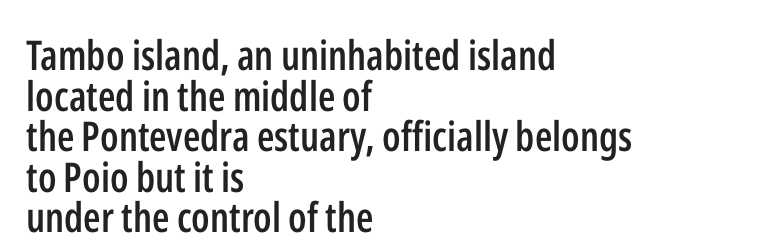
Its strokes are somewhat broadened, the hallmark of semibold type. The paragraph shown leans on its left margin. The tracking reads as untouched default to a designer's eye. These lines are rendered in a variable-pitch font. The line-height multiplier appears low, near solid setting. Check where the strokes stop: nothing finishes them off — pure sans.
